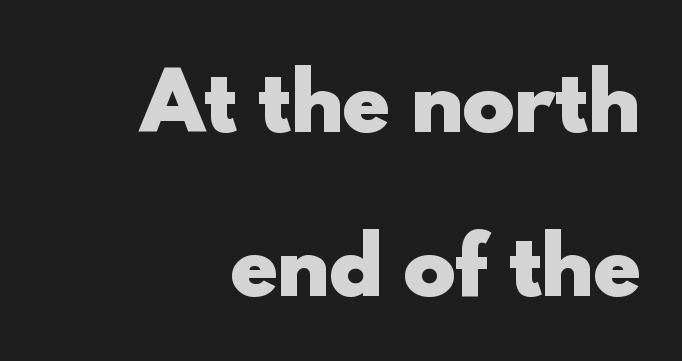
The image shows 78 px heavy sans-serif type, upright; set right-aligned, loose line spacing (2.1x), normal letter spacing, not underlined; a small x-height.
